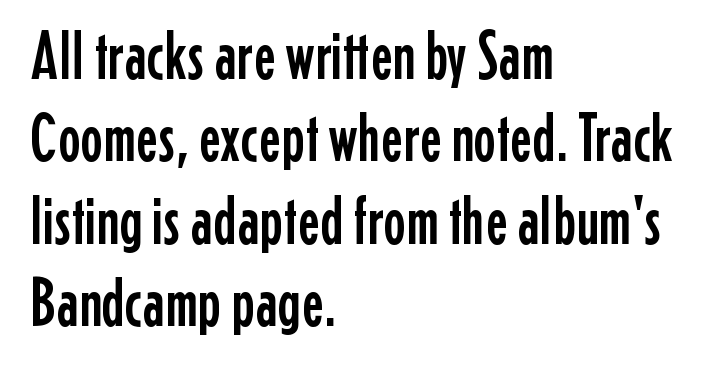
Observe the ordinary spacing: letters are neighbours, not strangers. A roman cut, with each character standing at attention. Bare-footed words on every line. Line beginnings align vertically; line endings do not. Note the varied advance widths — an 'i' is clearly narrower than an 'm'.
